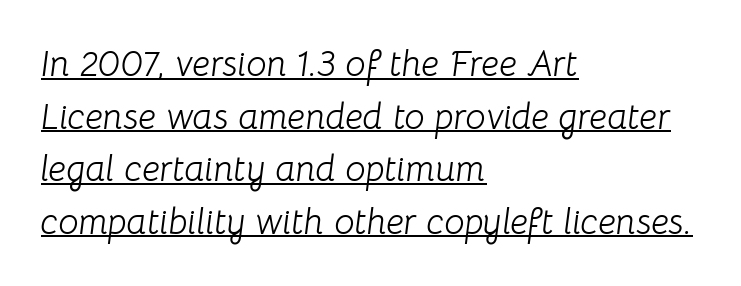
{"italic": "yes", "lean": "right", "slant_degrees": 8, "bold": "no", "weight": "light", "width": "normal", "stroke_contrast": "low", "x_height": "medium", "monospaced": "no", "underline": "yes", "align": "left", "line_spacing": "normal", "line_spacing_ratio": 1.46, "letter_spacing": "normal", "letter_spacing_em": 0.0, "glyph_px": 36}
